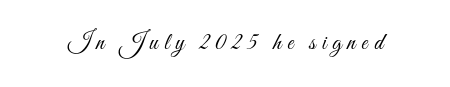
No extra ink here — the face is not bold. The tracking jumps out immediately: characters are airy and widely separated. Has an underline been added? It has not.
